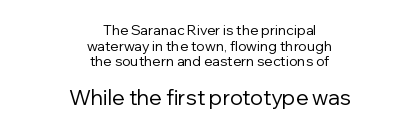
{"italic": "no", "bold": "no", "underline": "no", "align": "center", "line_spacing": "tight", "line_spacing_ratio": 1.11, "letter_spacing": "normal", "letter_spacing_em": 0.0, "larger_block": "second", "size_ratio": 1.5, "glyph_px": 21}
